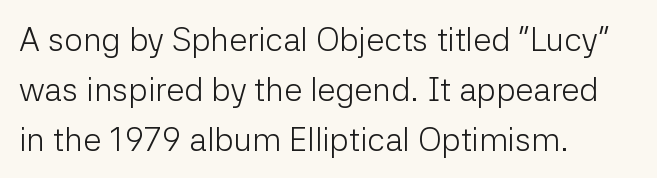
The image shows 33 px light sans-serif type, upright; set left-aligned, normal line spacing (1.51x), normal letter spacing, not underlined; low stroke contrast and a medium x-height.
